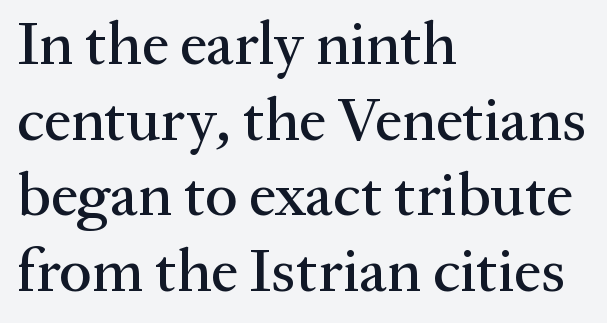
{"serif": "yes", "italic": "no", "width": "normal", "stroke_contrast": "medium", "x_height": "medium", "monospaced": "no", "underline": "no", "align": "left", "line_spacing_ratio": 1.24, "letter_spacing": "normal", "letter_spacing_em": 0.0, "glyph_px": 61}
